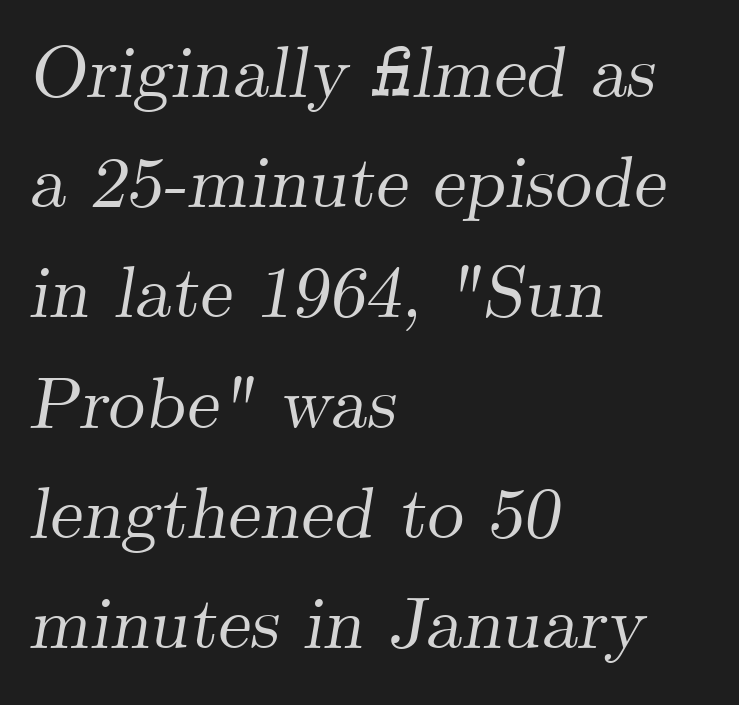
{"serif": "yes", "italic": "yes", "lean": "right", "slant_degrees": 9, "width": "normal", "stroke_contrast": "medium", "x_height": "small", "monospaced": "no", "underline": "no", "align": "left", "line_spacing": "normal", "line_spacing_ratio": 1.51, "letter_spacing": "normal", "letter_spacing_em": 0.0, "glyph_px": 73}
